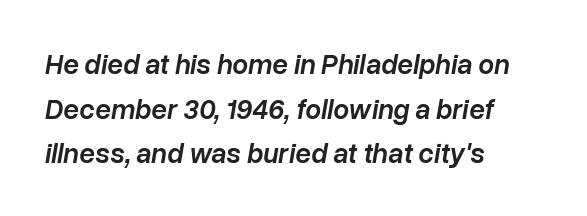
Q: Is the text bold? A: Semi-bold.
Q: Is the text italic (slanted)? A: Yes, it leans right by about 10 degrees.
Q: Is the text underlined? A: No.
Q: How is the paragraph aligned? A: Left-aligned.
Q: Is the spacing between letters normal or unusually wide? A: Normal.
Q: Is the spacing between lines tight, normal or loose? A: Normal.
Q: Width (condensed, normal, or wide)? A: Normal.
Q: Stroke contrast? A: Low.
Q: x-height? A: Medium.
Q: Monospaced? A: No.
